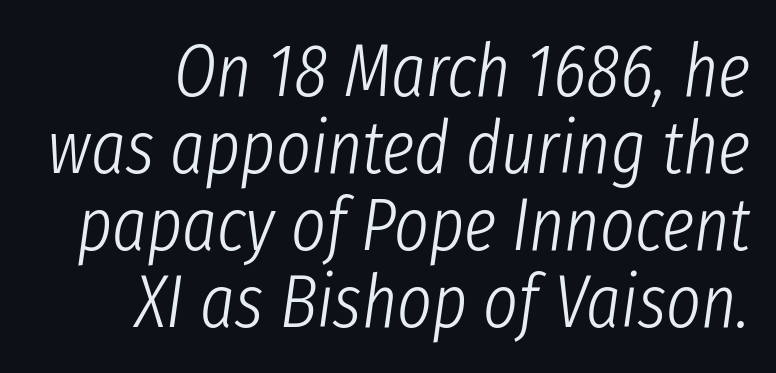
{"italic": "yes", "lean": "right", "slant_degrees": 8, "bold": "no", "weight": "light", "width": "condensed", "stroke_contrast": "low", "x_height": "medium", "monospaced": "no", "underline": "no", "align": "right", "line_spacing": "tight", "line_spacing_ratio": 1.04, "letter_spacing": "normal", "letter_spacing_em": 0.0, "glyph_px": 74}
